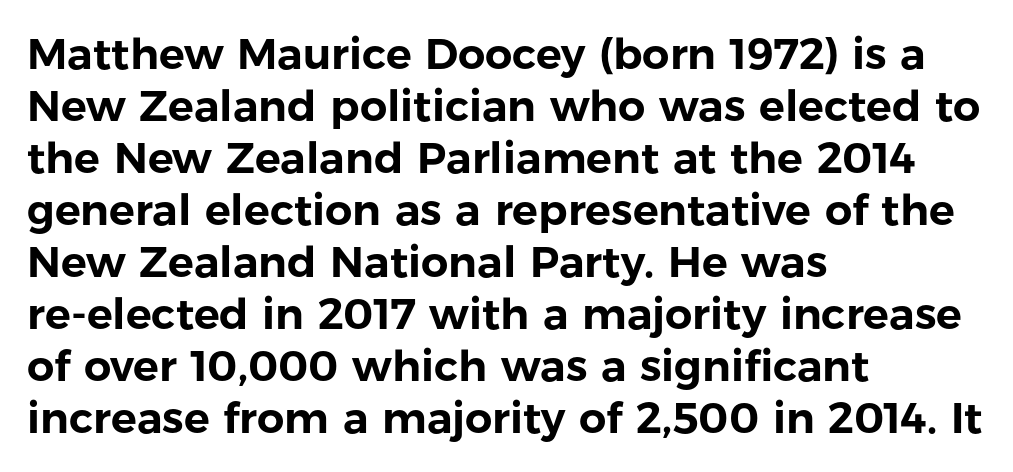
Q: Is the text italic (slanted)? A: No, it is upright.
Q: Is the typeface a serif or a sans-serif typeface? A: Sans-serif.
Q: Is the text underlined? A: No.
Q: How is the paragraph aligned? A: Left-aligned.
Q: Is the spacing between letters normal or unusually wide? A: Normal.
Q: Width (condensed, normal, or wide)? A: Normal.
Q: Stroke contrast? A: Low.
Q: x-height? A: Medium.
Q: Monospaced? A: No.
